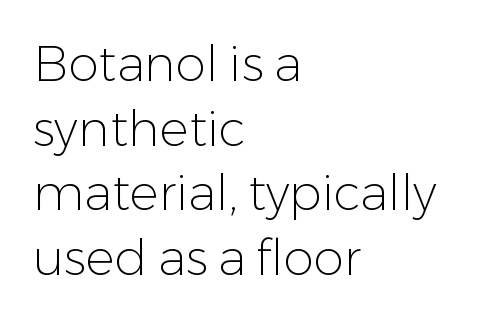
The image shows 49 px light sans-serif type, upright; set left-aligned, normal line spacing (1.32x), normal letter spacing, not underlined; low stroke contrast and a medium x-height.
